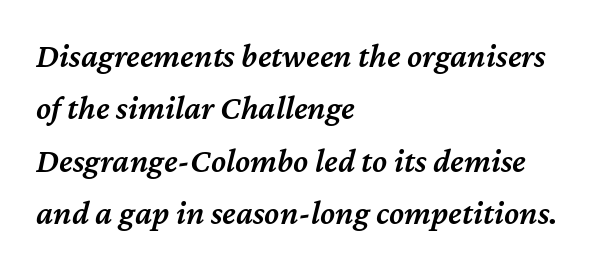
{"italic": "yes", "lean": "right", "slant_degrees": 12, "bold": "semi", "weight": "semibold", "width": "normal", "stroke_contrast": "medium", "x_height": "medium", "monospaced": "no", "underline": "no", "align": "left", "line_spacing": "normal", "line_spacing_ratio": 1.54, "letter_spacing": "normal", "letter_spacing_em": 0.0, "glyph_px": 34}
